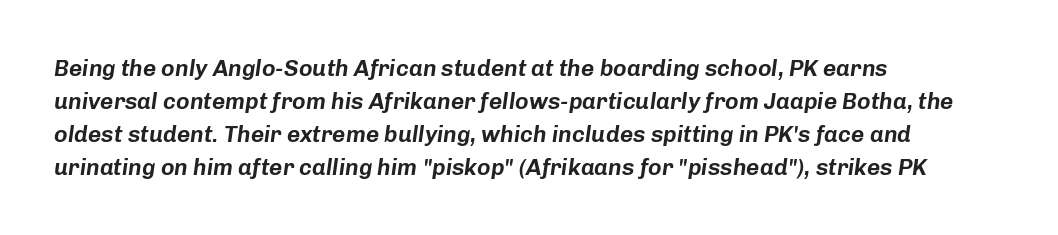
{"italic": "yes", "lean": "right", "slant_degrees": 8, "underline": "no", "align": "left", "line_spacing": "normal", "line_spacing_ratio": 1.43, "letter_spacing": "normal", "letter_spacing_em": 0.0, "glyph_px": 23}
